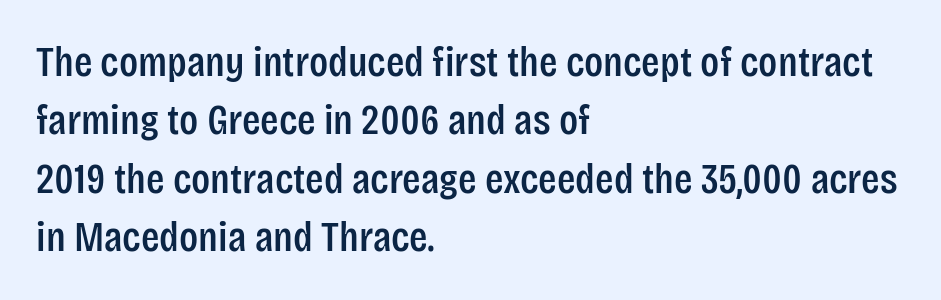
Each letter keeps its own natural width here, so spacing adapts to shape. Vertical spacing — default. Notice how the passage keeps a crisp vertical edge on the left only. Grotesque or geometric, the face here clearly has no serifs. Words appear dense and cohesive because spacing is normal. If you drew a line through each stem, it would be perfectly vertical.
